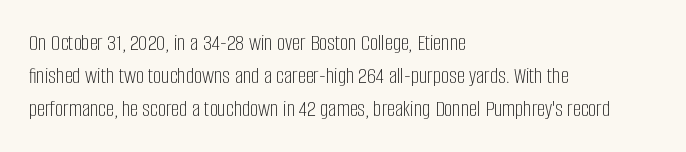
The image shows 23 px text type, upright; set left-aligned, normal line spacing (1.43x), normal letter spacing, not underlined.
